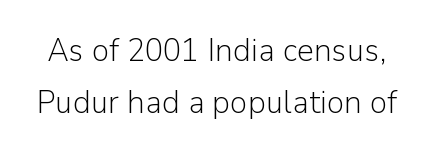
Q: Is the text bold? A: No.
Q: Is the text italic (slanted)? A: No, it is upright.
Q: Is the typeface a serif or a sans-serif typeface? A: Sans-serif.
Q: Is the text underlined? A: No.
Q: Is the spacing between letters normal or unusually wide? A: Normal.
Q: Is the spacing between lines tight, normal or loose? A: Normal.
Q: Width (condensed, normal, or wide)? A: Normal.
Q: Stroke contrast? A: Low.
Q: x-height? A: Medium.
Q: Monospaced? A: No.
